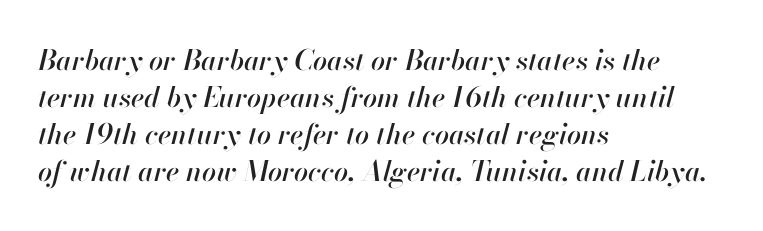
Emphasis-style slanted type is in use. Does the leading feel generous? No, just average. Honestly, there is no underline to notice here at all. The letters sit at their default tracking, neither squeezed nor spread. These lines are rendered in a variable-pitch font. Each line starts at the same left margin while the right side varies.
